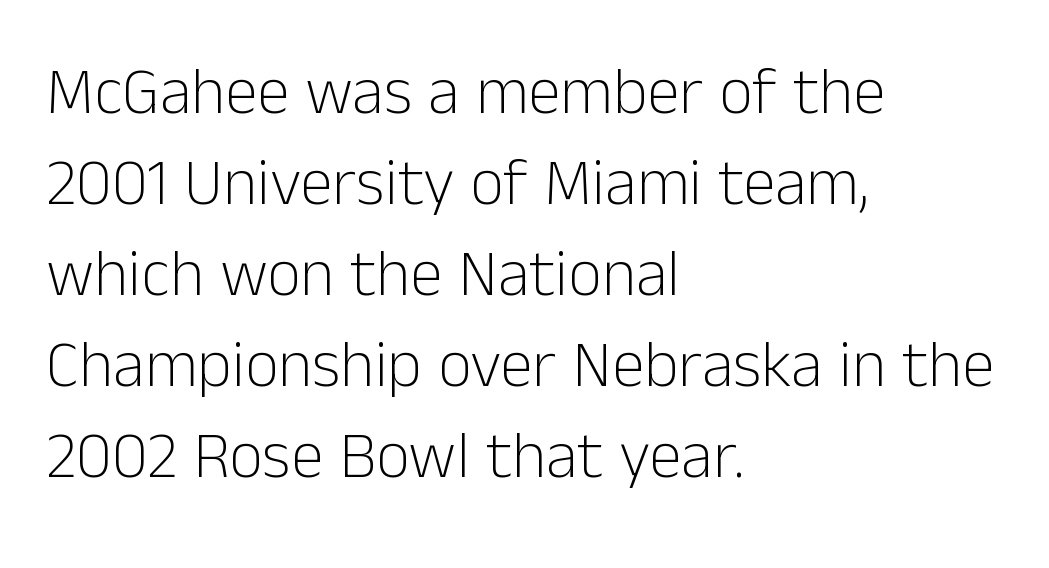
The typography opts for an upright posture over an oblique one. The designer went with a sans here, leaving each stem footless. A bare baseline throughout the passage. The passage shown stacks its lines at a standard gap. A light-to-regular cut is what we see here.
